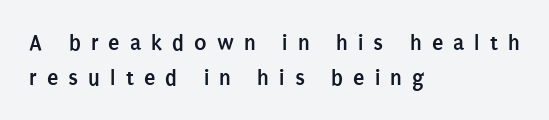
{"italic": "no", "bold": "yes", "underline": "no", "align": "left", "line_spacing": "normal", "line_spacing_ratio": 1.51, "letter_spacing": "wide", "letter_spacing_em": 0.44, "glyph_px": 23}
